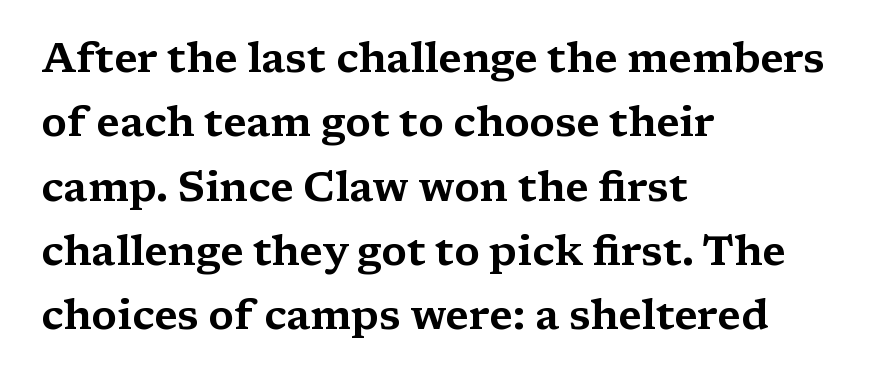
{"serif": "yes", "italic": "no", "width": "wide", "stroke_contrast": "medium", "x_height": "medium", "monospaced": "no", "underline": "no", "align": "left", "line_spacing": "normal", "line_spacing_ratio": 1.57, "letter_spacing": "normal", "letter_spacing_em": 0.0, "glyph_px": 41}
